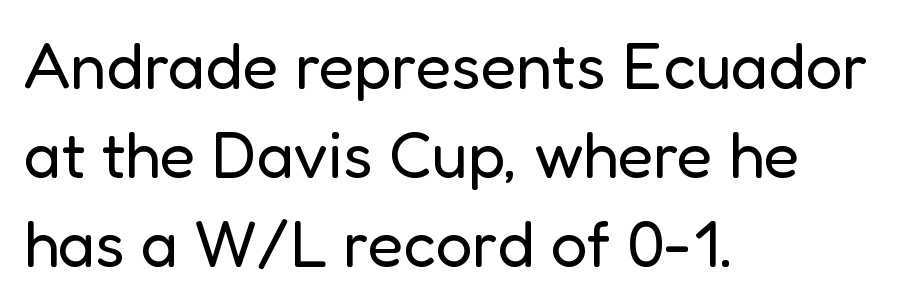
{"serif": "no", "italic": "no", "bold": "no", "weight": "regular", "width": "normal", "stroke_contrast": "low", "x_height": "medium", "monospaced": "no", "underline": "no", "align": "left", "line_spacing": "normal", "line_spacing_ratio": 1.37, "letter_spacing": "normal", "letter_spacing_em": 0.0, "glyph_px": 65}
